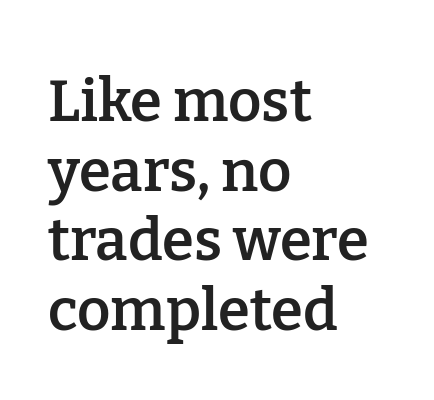
The image shows 58 px semibold serif type, upright; set left-aligned, line spacing 1.2x, normal letter spacing, not underlined; low stroke contrast and a medium x-height.
